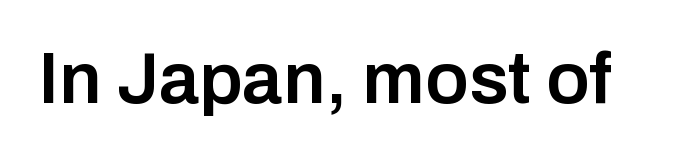
Unlike italic type, these characters show no tilt at all. Looks like regular typesetting: each glyph gets only the width it needs. Type style note: lacks serifs. Characters follow at the spacing the type designer built in. Only glyphs here, with clear space below each row.
